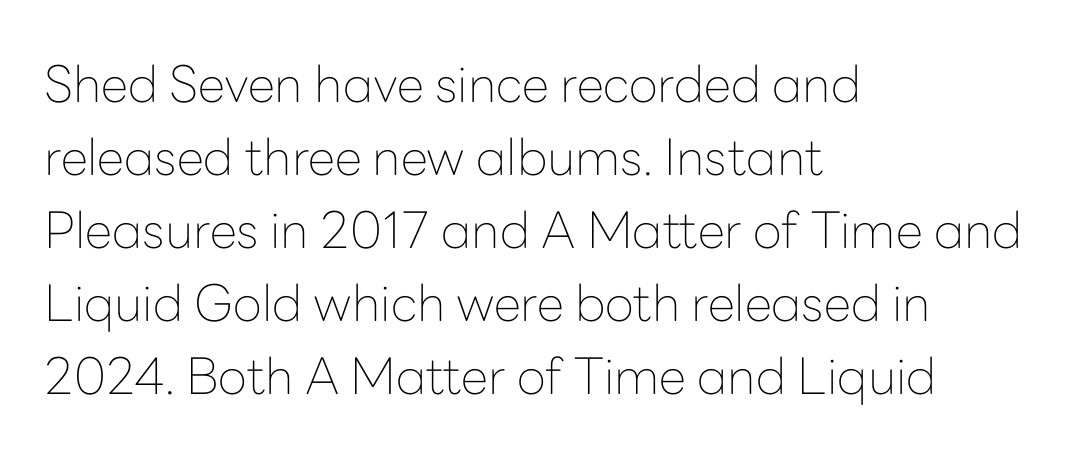
Honestly, the row spacing looks completely unremarkable. A clean baseline with only descenders dipping below it. This rendering leaves character spacing at its baseline value. The type family on display is of the sans-serif kind. This reads as an unemphasized weight, regular at the heaviest.
